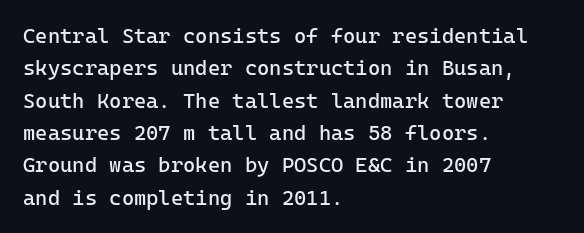
Words float on clear page, feet unadorned. Letters have the restrained weight of plain body copy at most. Horizontal alignment here is leftward, the default for most running prose. Whoever set this chose a conventional vertical rhythm. This sample uses an upright cut, with every glyph sitting square on the baseline.
